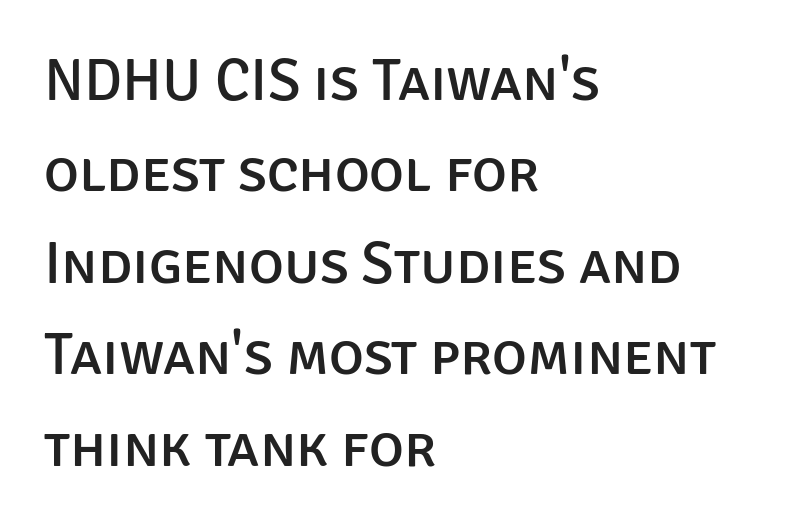
{"serif": "no", "italic": "no", "width": "normal", "stroke_contrast": "low", "x_height": "large", "monospaced": "no", "underline": "no", "align": "left", "line_spacing": "normal", "line_spacing_ratio": 1.55, "letter_spacing": "normal", "letter_spacing_em": 0.0, "glyph_px": 59}
